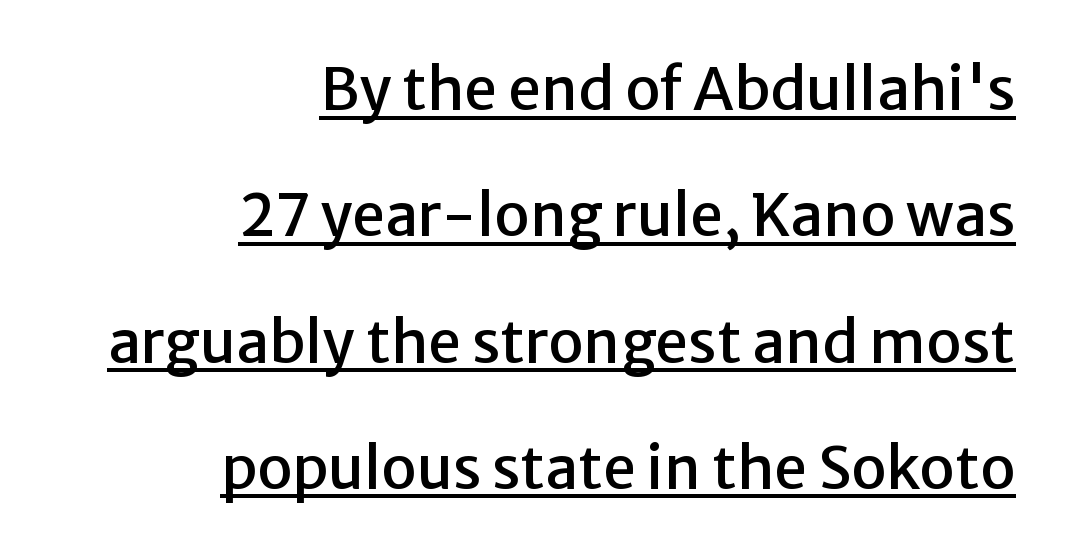
Inter-character spacing is left at the font's built-in metrics. One-word summary of the alignment: right. Quick note: underline on. Typographically, this falls in the sans-serif category. Successive baselines arrive slowly, with a big drop between each. This sample has the flowing, uneven cadence of proportional lettering.
